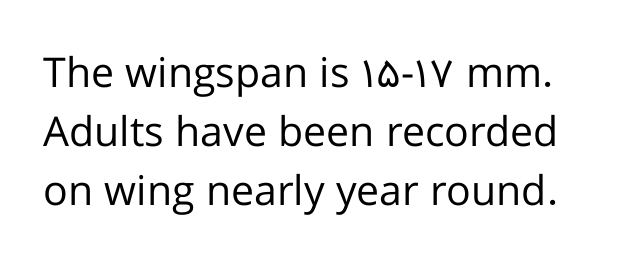
Counters stay open thanks to moderate or lighter strokes. Standard letterfit; no display-style spreading of the glyphs. The passage shown is not underscored anywhere. What's the leading like? Ordinary, nothing unusual.
